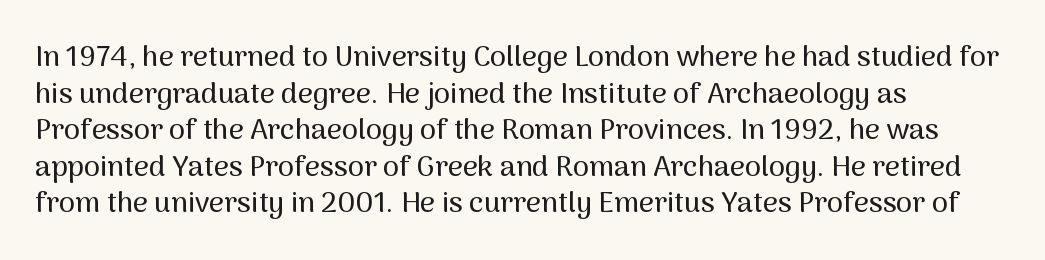
{"serif": "no", "italic": "no", "width": "normal", "stroke_contrast": "medium", "x_height": "medium", "monospaced": "no", "underline": "no", "align": "left", "line_spacing": "normal", "line_spacing_ratio": 1.26, "letter_spacing": "normal", "letter_spacing_em": 0.0, "glyph_px": 29}
